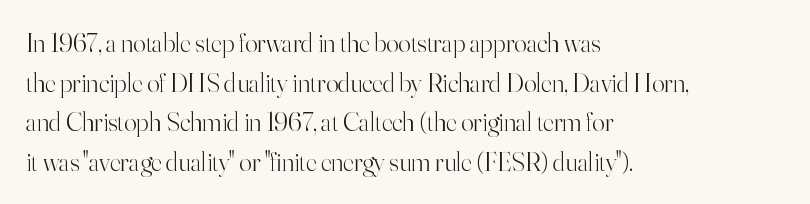
The image shows 26 px text type, upright; set left-aligned, normal line spacing (1.52x), normal letter spacing, not underlined.
